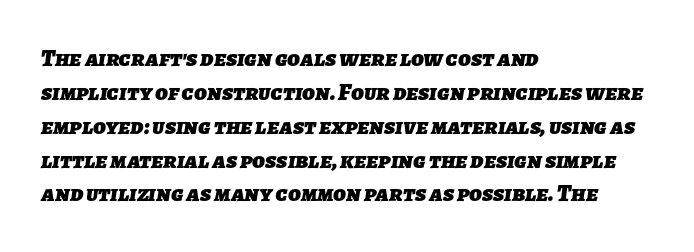
The image shows 24 px bold type; set left-aligned, normal line spacing (1.41x), normal letter spacing, not underlined.
